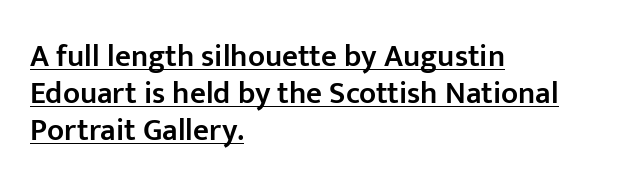
Q: Is the text bold? A: Semi-bold.
Q: Is the text italic (slanted)? A: No, it is upright.
Q: Is the typeface a serif or a sans-serif typeface? A: Sans-serif.
Q: Is the text underlined? A: Yes.
Q: How is the paragraph aligned? A: Left-aligned.
Q: Is the spacing between letters normal or unusually wide? A: Normal.
Q: Width (condensed, normal, or wide)? A: Normal.
Q: Stroke contrast? A: Low.
Q: x-height? A: Medium.
Q: Monospaced? A: No.
